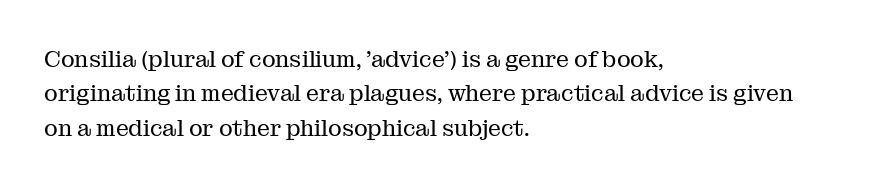
Q: Is the text bold? A: No.
Q: Is the text italic (slanted)? A: No, it is upright.
Q: Is the text underlined? A: No.
Q: How is the paragraph aligned? A: Left-aligned.
Q: Is the spacing between letters normal or unusually wide? A: Normal.
Q: Is the spacing between lines tight, normal or loose? A: Normal.
